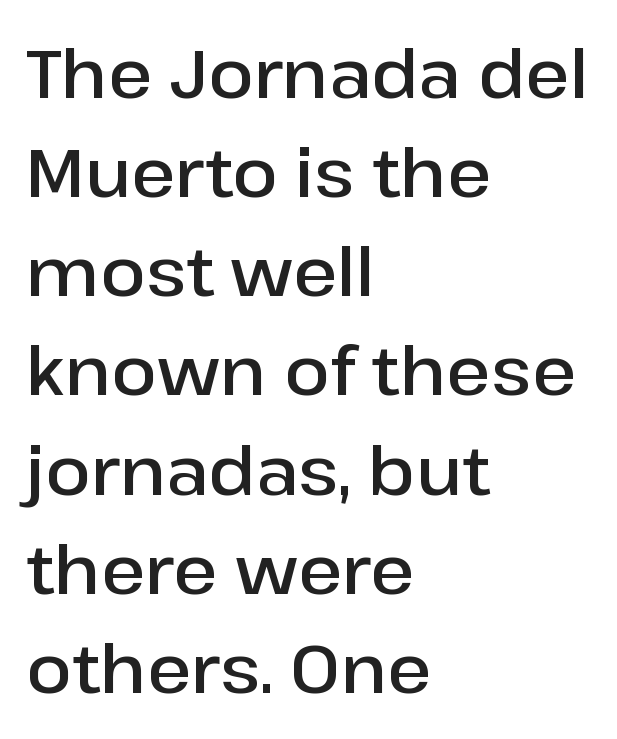
Q: Is the text bold? A: Semi-bold.
Q: Is the text italic (slanted)? A: No, it is upright.
Q: Is the typeface a serif or a sans-serif typeface? A: Sans-serif.
Q: Is the text underlined? A: No.
Q: How is the paragraph aligned? A: Left-aligned.
Q: Is the spacing between letters normal or unusually wide? A: Normal.
Q: Is the spacing between lines tight, normal or loose? A: Normal.
Q: Width (condensed, normal, or wide)? A: Normal.
Q: Stroke contrast? A: Low.
Q: x-height? A: Medium.
Q: Monospaced? A: No.
